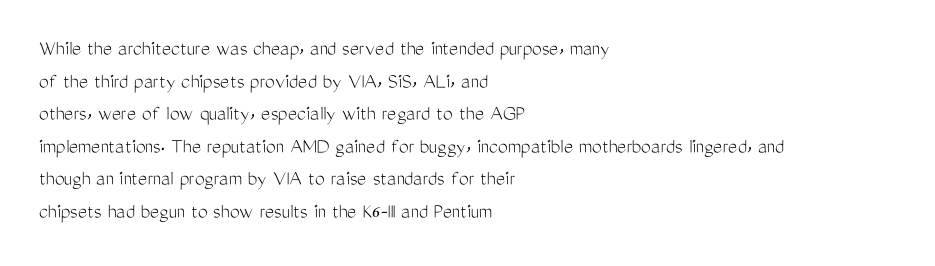
{"italic": "no", "bold": "no", "underline": "no", "align": "left", "line_spacing": "normal", "line_spacing_ratio": 1.48, "letter_spacing": "normal", "letter_spacing_em": 0.0, "glyph_px": 22}
